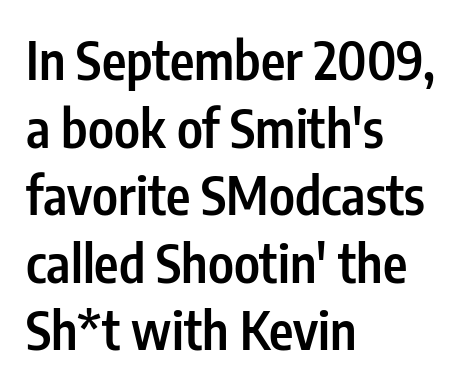
Q: Is the text bold? A: Semi-bold.
Q: Is the text italic (slanted)? A: No, it is upright.
Q: Is the typeface a serif or a sans-serif typeface? A: Sans-serif.
Q: Is the text underlined? A: No.
Q: How is the paragraph aligned? A: Left-aligned.
Q: Is the spacing between letters normal or unusually wide? A: Normal.
Q: Is the spacing between lines tight, normal or loose? A: Normal.
Q: Width (condensed, normal, or wide)? A: Condensed.
Q: Stroke contrast? A: Low.
Q: x-height? A: Medium.
Q: Monospaced? A: No.
